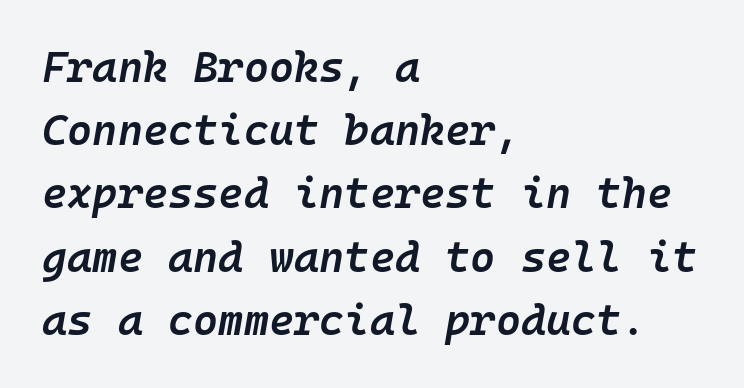
{"italic": "yes", "lean": "right", "slant_degrees": 10, "bold": "semi", "weight": "semibold", "width": "normal", "stroke_contrast": "low", "x_height": "medium", "monospaced": "yes", "underline": "no", "align": "left", "line_spacing": "normal", "line_spacing_ratio": 1.47, "letter_spacing": "normal", "letter_spacing_em": 0.0, "glyph_px": 43}
